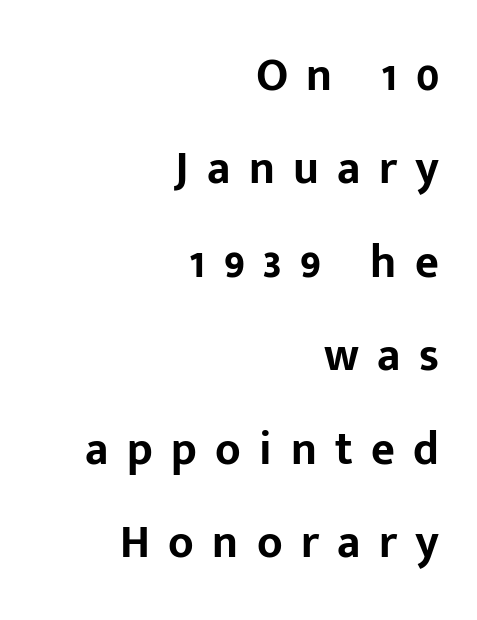
Varying glyph widths throughout — classic text-font behaviour. Bold? Absolutely — the strokes are thick and heavy. Tall strokes in this sample are plumb rather than angled. Is the letter spacing exaggerated? Yes — the characters are pushed far apart. Stroke terminals: plain, sans-serif.
